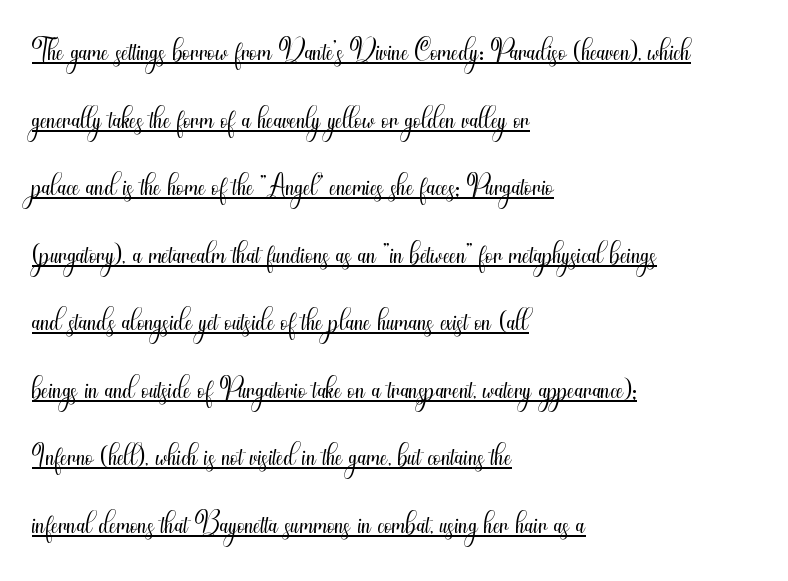
Q: Is the text bold? A: No.
Q: Is the text italic (slanted)? A: Yes.
Q: Is the typeface a serif or a sans-serif typeface? A: Sans-serif.
Q: Is the text underlined? A: Yes.
Q: How is the paragraph aligned? A: Left-aligned.
Q: Is the spacing between letters normal or unusually wide? A: Normal.
Q: Is the spacing between lines tight, normal or loose? A: Normal.
Q: Width (condensed, normal, or wide)? A: Condensed.
Q: Stroke contrast? A: Medium.
Q: x-height? A: Small.
Q: Monospaced? A: No.
